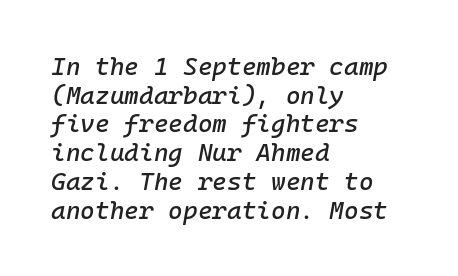
{"italic": "yes", "lean": "right", "slant_degrees": 10, "underline": "no", "align": "left", "line_spacing": "tight", "line_spacing_ratio": 1.15, "letter_spacing": "normal", "letter_spacing_em": 0.0, "glyph_px": 25}
